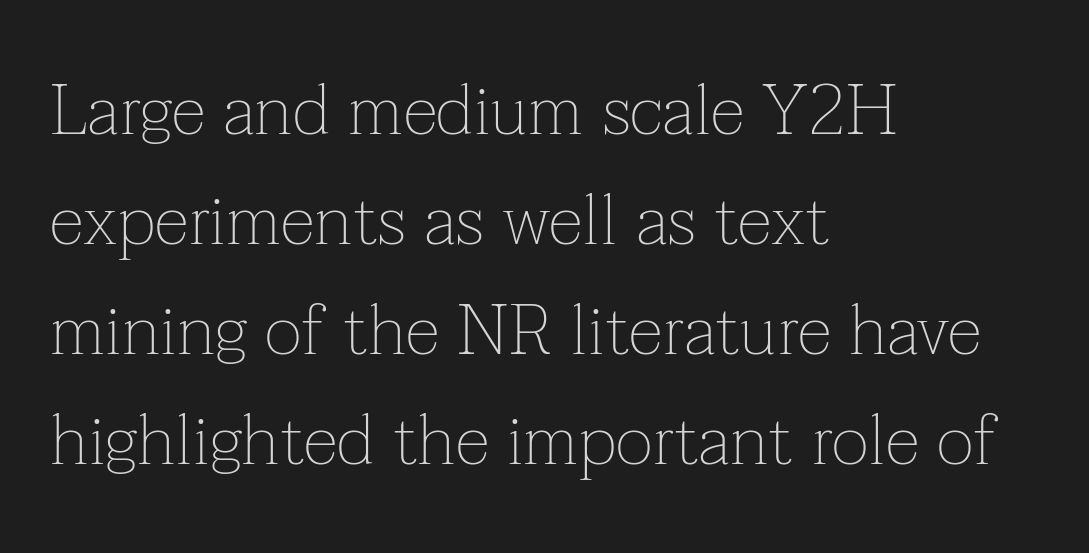
The cut favours lightness, reaching ordinary text weight at its darkest. A typesetter would call this leading conventional body-copy spacing. Spacing verdict: proportional, widths tailored to each character. In terms of letterform style, serifs are clearly present. Just letters on the line, the space beneath them empty. Line starts are locked; line ends wander.
